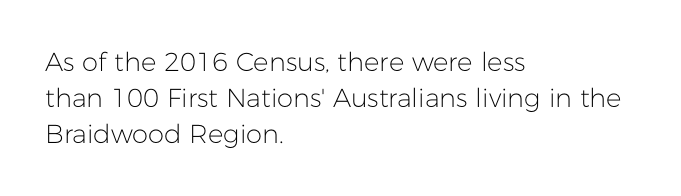
{"italic": "no", "bold": "no", "underline": "no", "align": "left", "line_spacing": "normal", "line_spacing_ratio": 1.39, "letter_spacing": "normal", "letter_spacing_em": 0.0, "glyph_px": 26}
